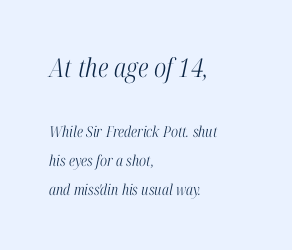
The image shows 26 px text type, italic (leaning right); set left-aligned, loose line spacing (1.94x), normal letter spacing, not underlined; the first (top) block is 1.73x larger.
